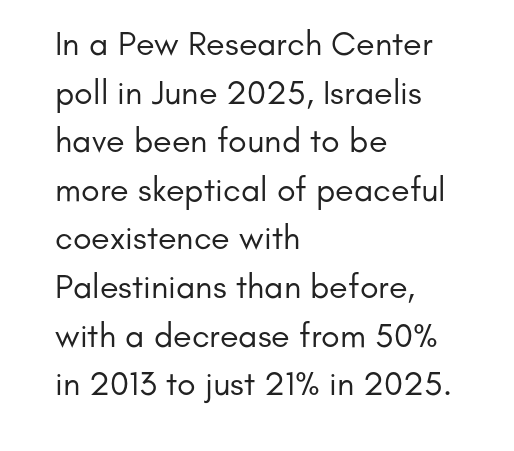
Stroke mass is kept to a normal reading level or below. Where is the straight margin? On the left. Any mark beneath the type? The region is blank. Nothing unusual about the tracking: characters are spaced as the font intends. Does the type have serifs? No, each stem ends abruptly. If you measured baseline to baseline, you'd find a middling distance.
